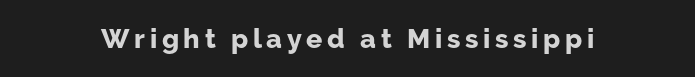
The image shows 27 px bold type, upright; set not underlined.
